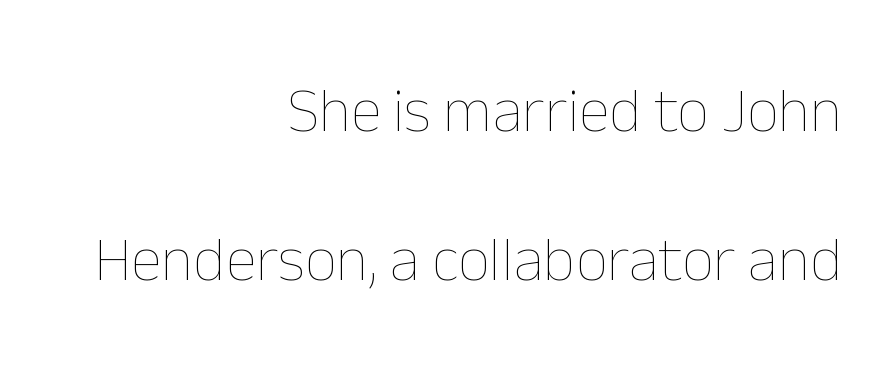
Q: Is the text bold? A: No.
Q: Is the text italic (slanted)? A: No, it is upright.
Q: Is the text underlined? A: No.
Q: How is the paragraph aligned? A: Right-aligned.
Q: Is the spacing between letters normal or unusually wide? A: Normal.
Q: Is the spacing between lines tight, normal or loose? A: Loose.
Q: Width (condensed, normal, or wide)? A: Normal.
Q: Stroke contrast? A: Low.
Q: x-height? A: Medium.
Q: Monospaced? A: No.
